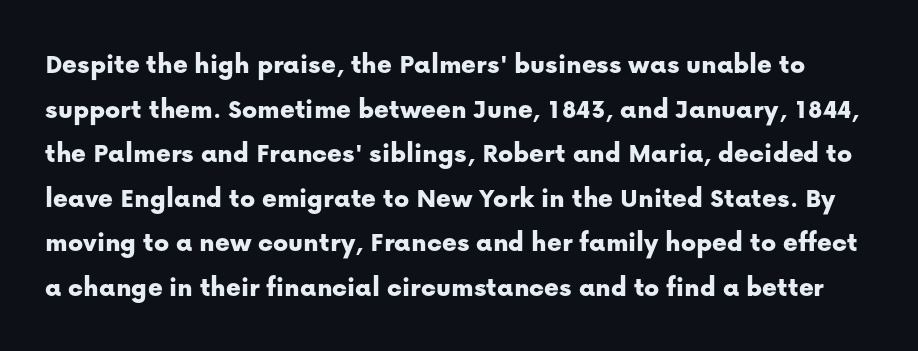
No italicization has been applied; the sample stays upright. This rendering features lettering with no underline. Letterform terminals end flat and unadorned throughout the passage. A typesetter would call this zero additional tracking.
